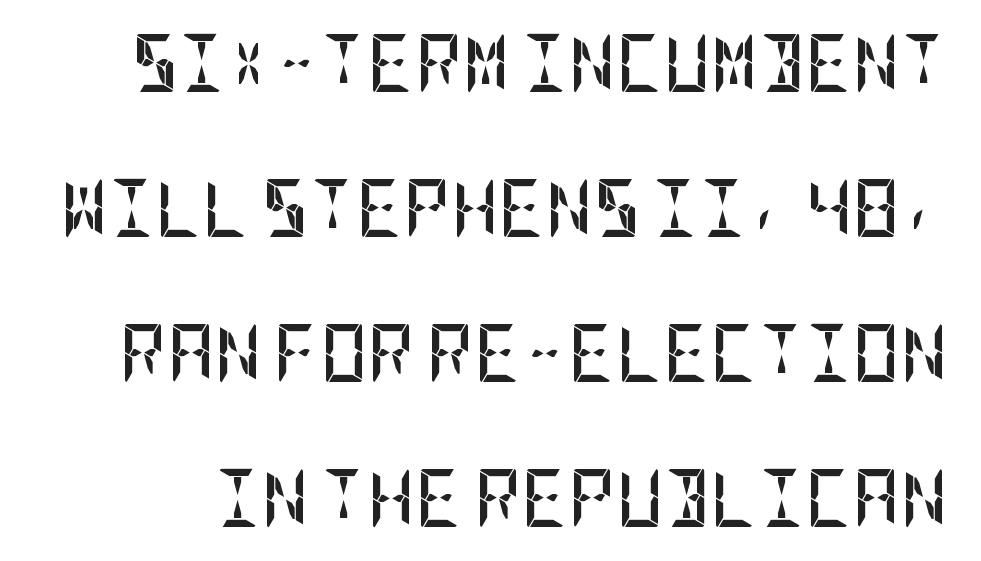
The image shows 58 px semibold, condensed sans-serif type, upright; set loose line spacing (2.5x), normal letter spacing, not underlined; low stroke contrast and a large x-height.
